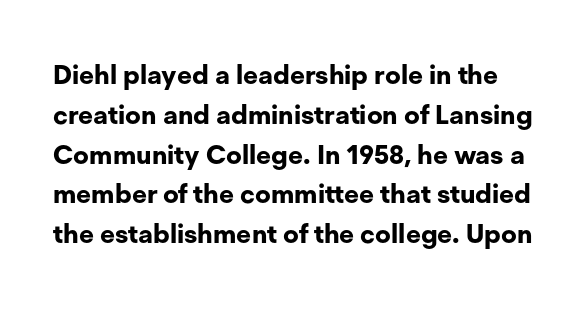
{"italic": "no", "bold": "yes", "underline": "no", "line_spacing": "normal", "line_spacing_ratio": 1.53, "letter_spacing": "normal", "letter_spacing_em": 0.0, "glyph_px": 26}
